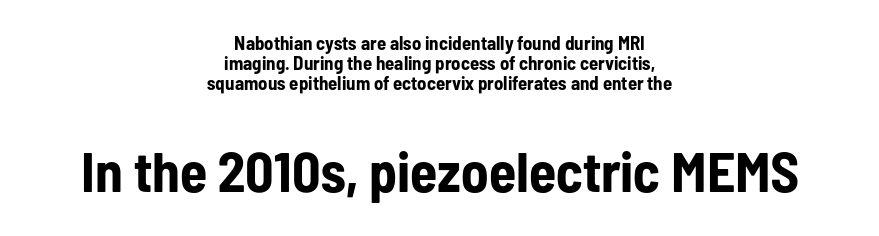
{"serif": "no", "italic": "no", "bold": "yes", "weight": "bold", "width": "condensed", "stroke_contrast": "low", "x_height": "medium", "monospaced": "no", "underline": "no", "align": "center", "line_spacing": "tight", "line_spacing_ratio": 1.06, "letter_spacing": "normal", "letter_spacing_em": 0.0, "larger_block": "second", "size_ratio": 2.95, "glyph_px": 56}
